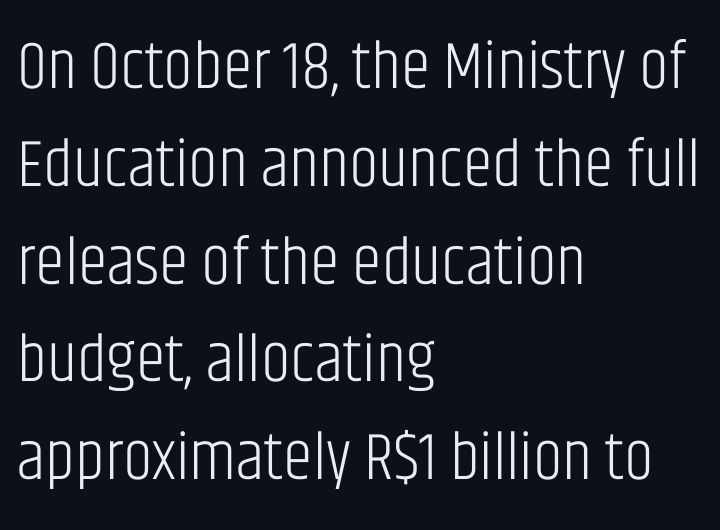
Q: Is the text bold? A: No.
Q: Is the text italic (slanted)? A: No, it is upright.
Q: Is the typeface a serif or a sans-serif typeface? A: Sans-serif.
Q: Is the text underlined? A: No.
Q: How is the paragraph aligned? A: Left-aligned.
Q: Is the spacing between letters normal or unusually wide? A: Normal.
Q: Is the spacing between lines tight, normal or loose? A: Normal.
Q: Width (condensed, normal, or wide)? A: Condensed.
Q: Stroke contrast? A: Low.
Q: x-height? A: Large.
Q: Monospaced? A: No.
